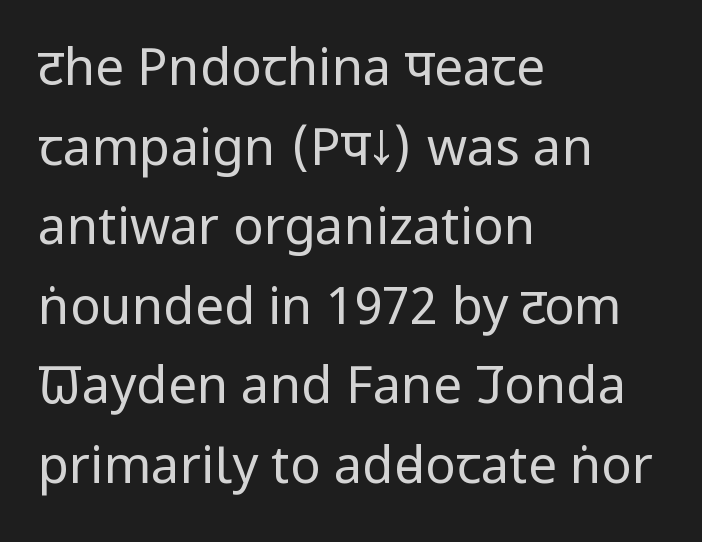
{"serif": "no", "italic": "no", "bold": "no", "weight": "regular", "width": "condensed", "stroke_contrast": "low", "x_height": "large", "monospaced": "no", "underline": "no", "align": "left", "line_spacing": "normal", "line_spacing_ratio": 1.56, "letter_spacing": "normal", "letter_spacing_em": 0.0, "glyph_px": 51}
